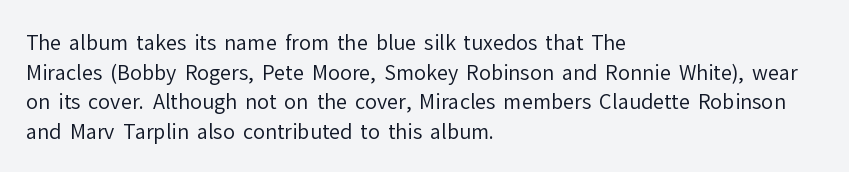
Compared with a typical body face, this is equally light or lighter still. The line texture is even and compact thanks to regular tracking. The space directly below the letters is spotless. Nope, not italic — everything's standing straight.
